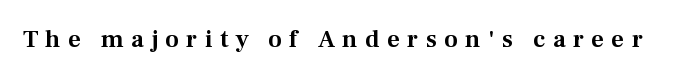
Q: Is the text italic (slanted)? A: No, it is upright.
Q: Is the text underlined? A: No.
Q: Is the spacing between letters normal or unusually wide? A: Unusually wide.
